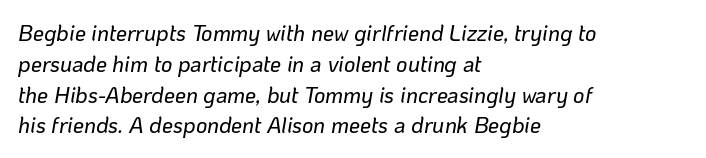
The image shows 22 px text type, italic (leaning right); set left-aligned, normal line spacing (1.4x), normal letter spacing, not underlined.
